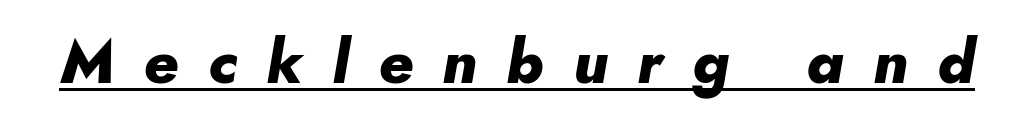
Is the letter spacing exaggerated? Yes — the characters are pushed far apart. The letters advance in unequal steps, a hallmark of proportional type. As a designer I'd log this as weight 700, bold. A baseline rule has been typeset under these characters. Would a proofreader flag this as italicized? Yes.
